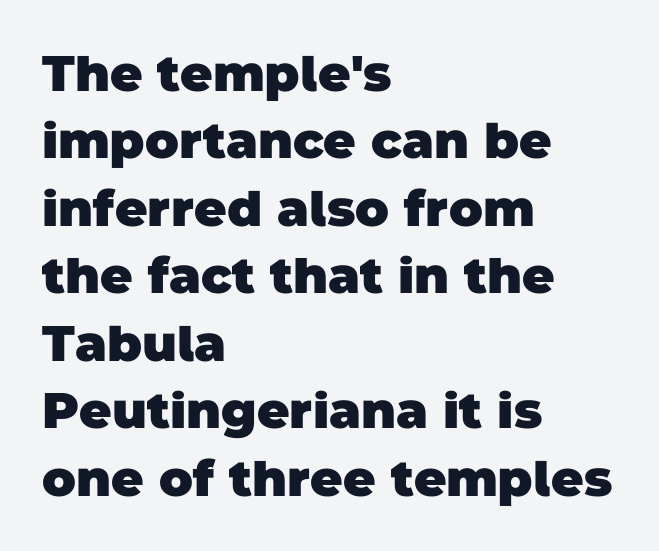
Regarding leading, the lines here are spaced in the standard way. This sample uses plain, unmodified letter spacing. The face used here is proportionally spaced, like ordinary book or web type. The rendering anchors every line to the left-hand side. Font category for this specimen: sans-serif. Stroke thickness is high; the sample reads as a true bold.
